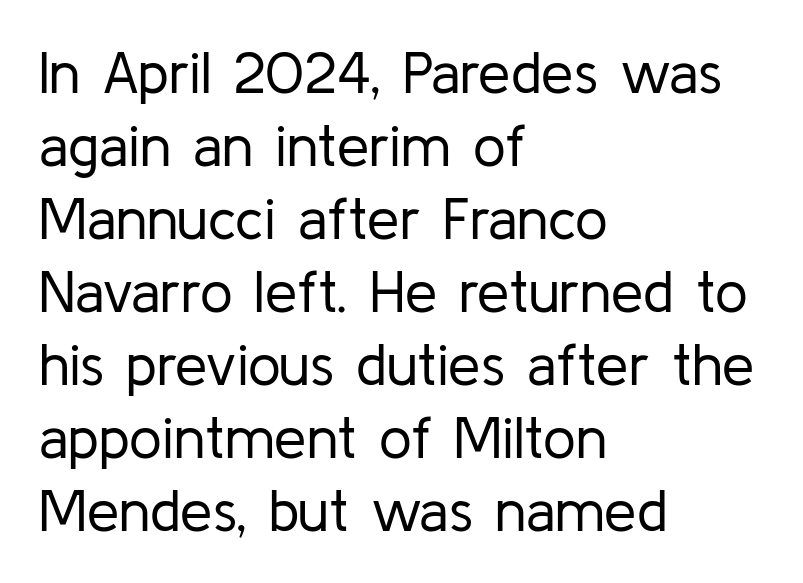
Q: Is the text bold? A: No.
Q: Is the text italic (slanted)? A: No, it is upright.
Q: Is the typeface a serif or a sans-serif typeface? A: Sans-serif.
Q: Is the text underlined? A: No.
Q: How is the paragraph aligned? A: Left-aligned.
Q: Is the spacing between letters normal or unusually wide? A: Normal.
Q: Is the spacing between lines tight, normal or loose? A: Normal.
Q: Width (condensed, normal, or wide)? A: Normal.
Q: Stroke contrast? A: Low.
Q: x-height? A: Medium.
Q: Monospaced? A: No.
